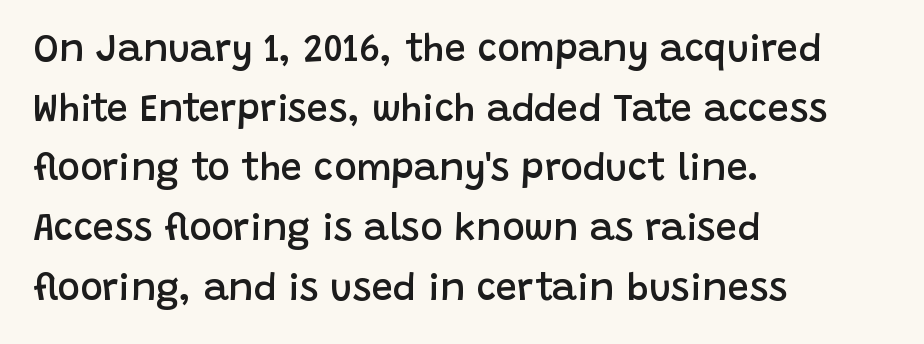
The image shows 38 px semibold sans-serif type, upright; set left-aligned, normal line spacing (1.57x), normal letter spacing, not underlined; low stroke contrast and a large x-height.
